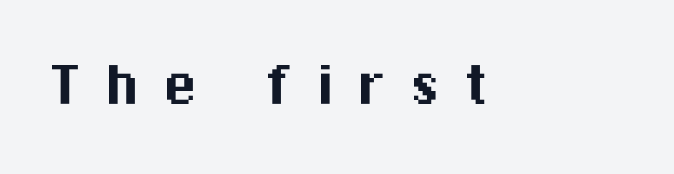
Looks like regular typesetting: each glyph gets only the width it needs. Ordinary non-slanted type is in use. A clean baseline with only descenders dipping below it. Inter-character spacing is expanded well beyond the font's built-in metrics. The font family rendered here belongs to the sans-serif group.
